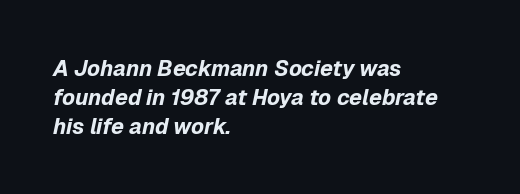
Look at the tracking — it's just the regular setting, nothing added. The gap between lines stays unmarked. These lines were composed using italics. Reading down the block, your eye returns to a fixed left position each line.
